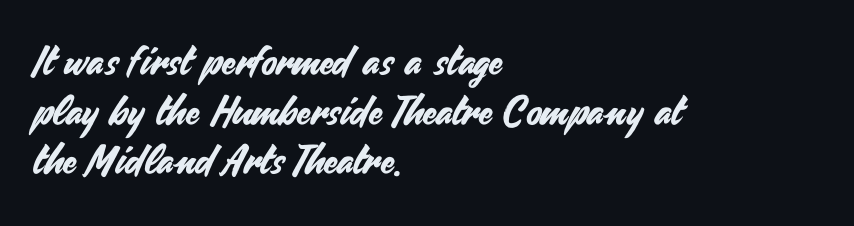
The image shows 40 px sans-serif type; set left-aligned, line spacing 1.24x, normal letter spacing, not underlined; medium stroke contrast and a small x-height.
